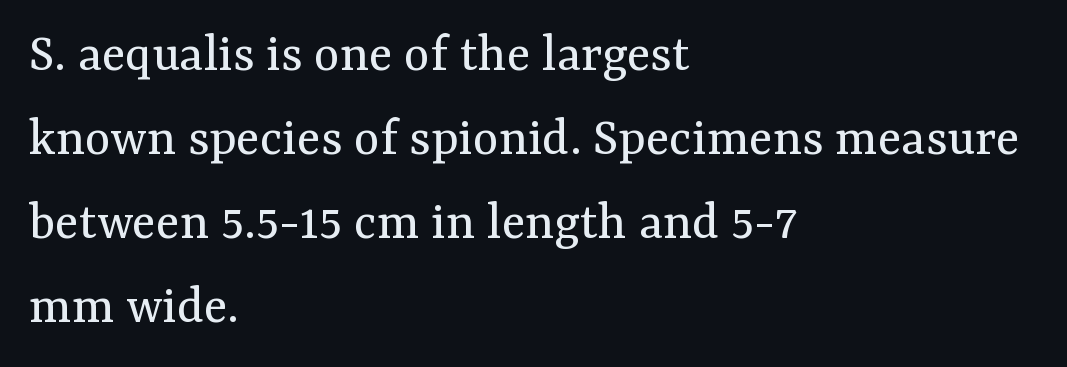
The strokes are not fattened; the text isn't bold. Regarding leading, the lines here are spaced in the standard way. Visually the block forms a straight wall on the left and a jagged coastline on the right. The letters sit at their default tracking, neither squeezed nor spread.
